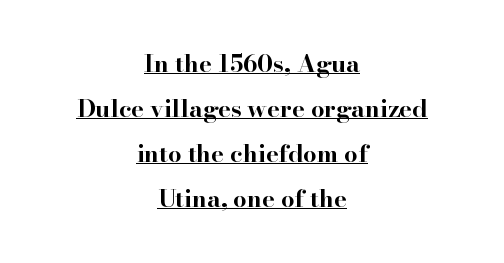
Q: Is the text bold? A: Yes.
Q: Is the text italic (slanted)? A: No, it is upright.
Q: Is the text underlined? A: Yes.
Q: How is the paragraph aligned? A: Centered.
Q: Is the spacing between letters normal or unusually wide? A: Normal.
